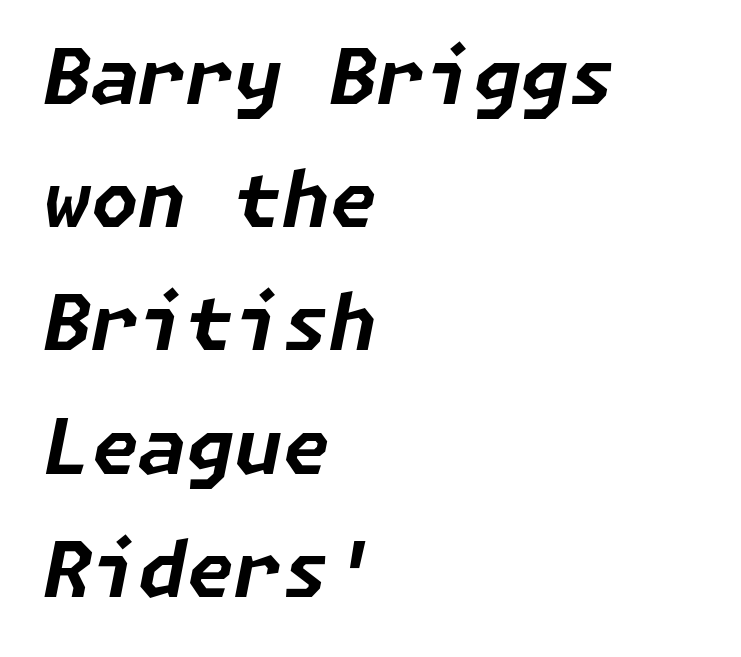
These lines keep a tight, regular rhythm from letter to letter. Style check: oblique. The characters look thick and weighty, a clear bold. The strip under each line holds only bare page. Horizontal alignment here is leftward, the default for most running prose.
